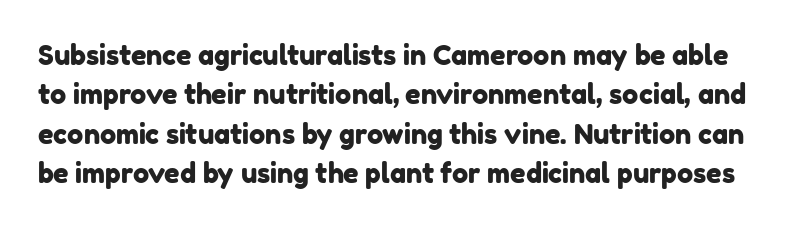
The image shows 27 px text type; set normal line spacing (1.46x), normal letter spacing, not underlined.
